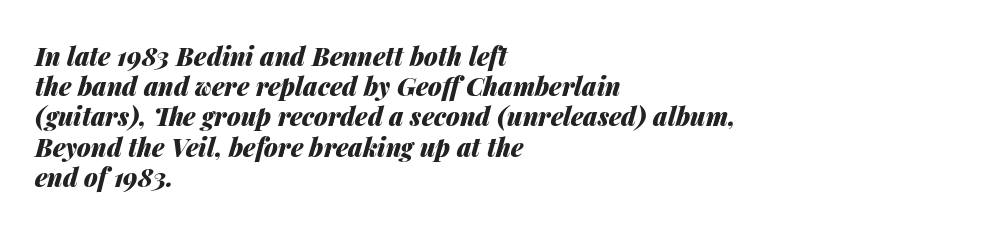
Q: Is the text bold? A: Yes.
Q: Is the text italic (slanted)? A: Yes, it leans right by about 14 degrees.
Q: Is the text underlined? A: No.
Q: How is the paragraph aligned? A: Left-aligned.
Q: Is the spacing between letters normal or unusually wide? A: Normal.
